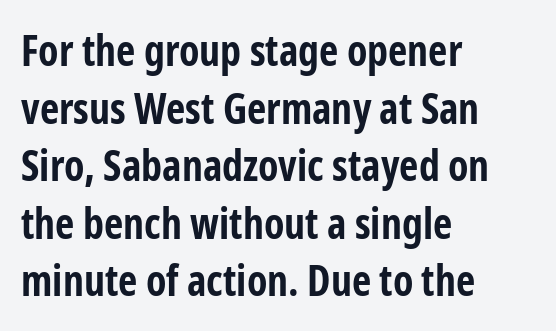
The image shows 42 px bold, condensed sans-serif type, upright; set left-aligned, normal line spacing (1.37x), normal letter spacing, not underlined; low stroke contrast and a medium x-height.
